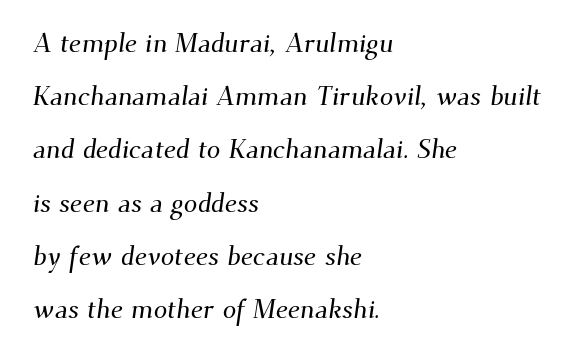
Anything drawn beneath the words? Only blank space. A classic flush-left, rag-right setting is used for this passage. Quick note: interline space is abundant. Caption: standard tracking, unaltered.
